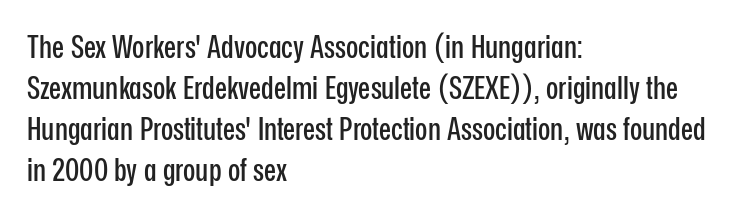
Q: Is the text italic (slanted)? A: No, it is upright.
Q: Is the typeface a serif or a sans-serif typeface? A: Sans-serif.
Q: Is the text underlined? A: No.
Q: How is the paragraph aligned? A: Left-aligned.
Q: Is the spacing between letters normal or unusually wide? A: Normal.
Q: Is the spacing between lines tight, normal or loose? A: Normal.
Q: Width (condensed, normal, or wide)? A: Condensed.
Q: Stroke contrast? A: Low.
Q: x-height? A: Medium.
Q: Monospaced? A: No.
